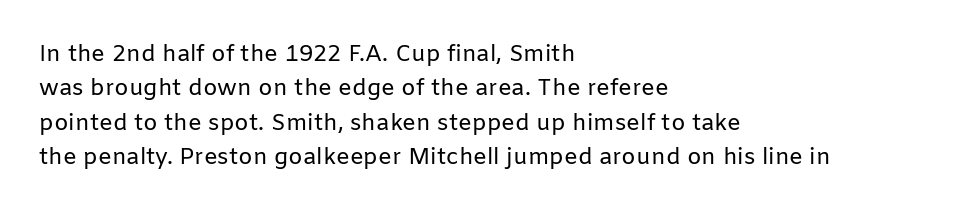
Q: Is the text bold? A: No.
Q: Is the text italic (slanted)? A: No, it is upright.
Q: Is the text underlined? A: No.
Q: How is the paragraph aligned? A: Left-aligned.
Q: Is the spacing between letters normal or unusually wide? A: Normal.
Q: Is the spacing between lines tight, normal or loose? A: Normal.
